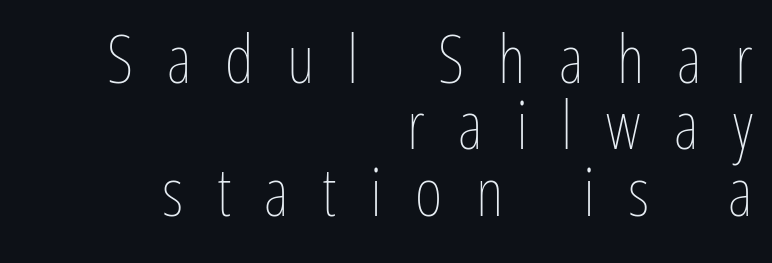
The strokes carry an ordinary text weight at most. Spacing between characters has been opened up far beyond the box default. Varying glyph widths throughout — classic text-font behaviour. This rendering uses right alignment, leaving the left contour irregular. Do the letters lean? They stand straight. If you measured baseline to baseline, you'd find a short distance.
